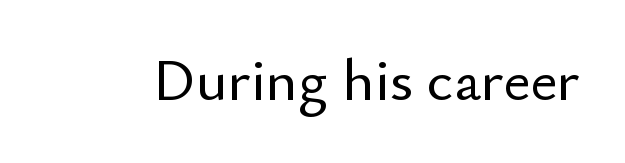
Q: Is the text italic (slanted)? A: No, it is upright.
Q: Is the typeface a serif or a sans-serif typeface? A: Sans-serif.
Q: Is the text underlined? A: No.
Q: Is the spacing between letters normal or unusually wide? A: Normal.
Q: Width (condensed, normal, or wide)? A: Normal.
Q: Stroke contrast? A: Low.
Q: x-height? A: Small.
Q: Monospaced? A: No.
